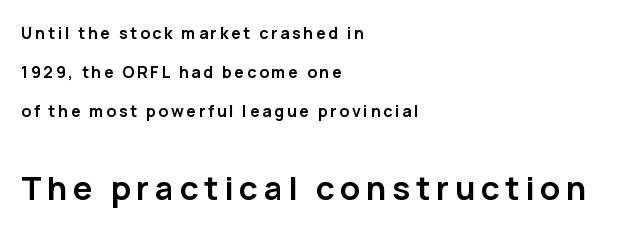
Q: Is the text bold? A: Yes.
Q: Is the text italic (slanted)? A: No, it is upright.
Q: Is the typeface a serif or a sans-serif typeface? A: Sans-serif.
Q: Is the text underlined? A: No.
Q: How is the paragraph aligned? A: Left-aligned.
Q: Is the spacing between lines tight, normal or loose? A: Loose.
Q: Which block of text is set in a larger size, the first (top) or the second (bottom)? A: The second (bottom) one.
Q: Width (condensed, normal, or wide)? A: Normal.
Q: Stroke contrast? A: Low.
Q: x-height? A: Medium.
Q: Monospaced? A: No.
